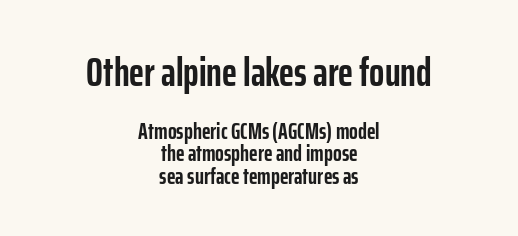
Q: Is the text bold? A: Yes.
Q: Is the text italic (slanted)? A: No, it is upright.
Q: Is the typeface a serif or a sans-serif typeface? A: Sans-serif.
Q: Is the text underlined? A: No.
Q: How is the paragraph aligned? A: Centered.
Q: Is the spacing between letters normal or unusually wide? A: Normal.
Q: Is the spacing between lines tight, normal or loose? A: Tight.
Q: Which block of text is set in a larger size, the first (top) or the second (bottom)? A: The first (top) one.
Q: Width (condensed, normal, or wide)? A: Condensed.
Q: Stroke contrast? A: Low.
Q: x-height? A: Medium.
Q: Monospaced? A: No.
